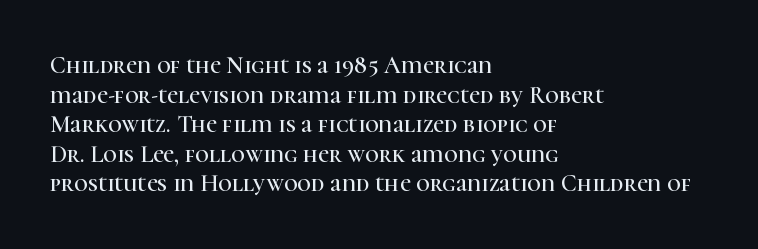
The rag falls on the right side of this text block. This sample uses an upright cut, with every glyph sitting square on the baseline. This sample uses plain, unmodified letter spacing. The strip under each line holds only bare page.
